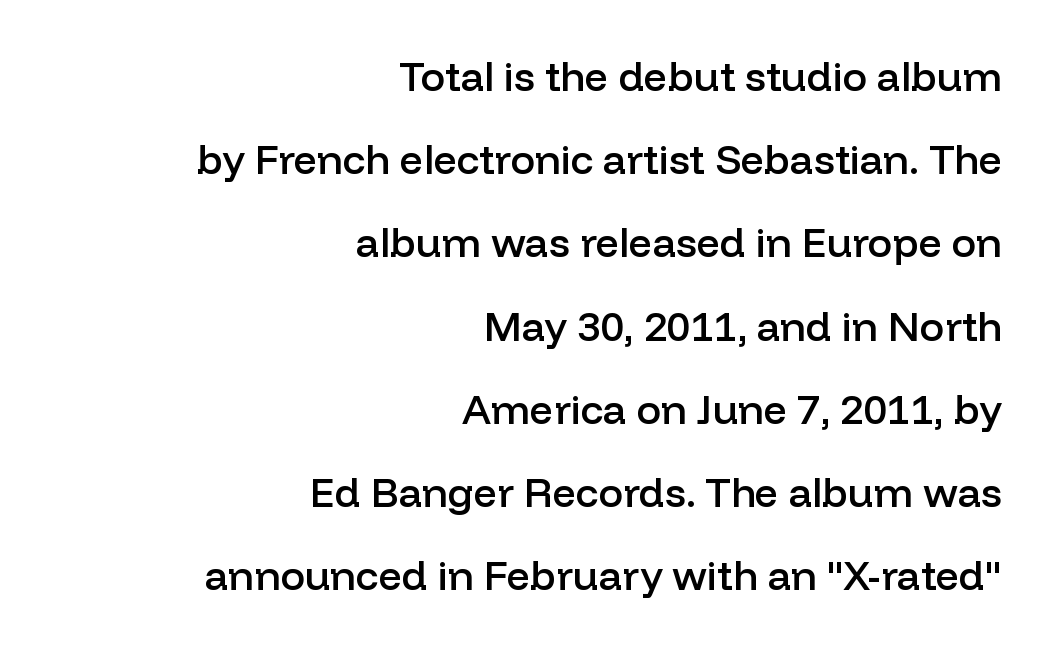
The image shows 41 px semibold sans-serif type, upright; set right-aligned, loose line spacing (2.03x), normal letter spacing, not underlined; low stroke contrast and a medium x-height.
